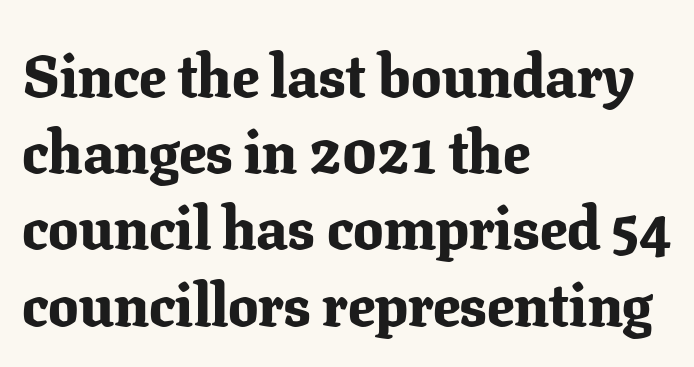
Q: Is the text bold? A: Yes.
Q: Is the text italic (slanted)? A: No, it is upright.
Q: Is the typeface a serif or a sans-serif typeface? A: Serif.
Q: Is the text underlined? A: No.
Q: How is the paragraph aligned? A: Left-aligned.
Q: Is the spacing between letters normal or unusually wide? A: Normal.
Q: Is the spacing between lines tight, normal or loose? A: Normal.
Q: Width (condensed, normal, or wide)? A: Normal.
Q: Stroke contrast? A: Low.
Q: x-height? A: Medium.
Q: Monospaced? A: No.
